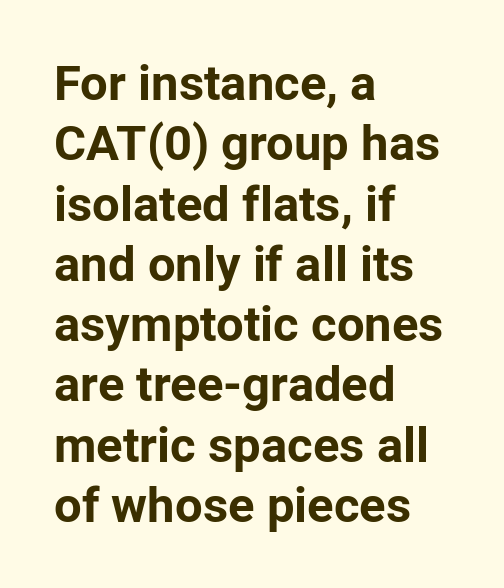
Q: Is the text bold? A: Yes.
Q: Is the text italic (slanted)? A: No, it is upright.
Q: Is the typeface a serif or a sans-serif typeface? A: Sans-serif.
Q: Is the text underlined? A: No.
Q: How is the paragraph aligned? A: Left-aligned.
Q: Is the spacing between letters normal or unusually wide? A: Normal.
Q: Width (condensed, normal, or wide)? A: Normal.
Q: Stroke contrast? A: Low.
Q: x-height? A: Medium.
Q: Monospaced? A: No.
